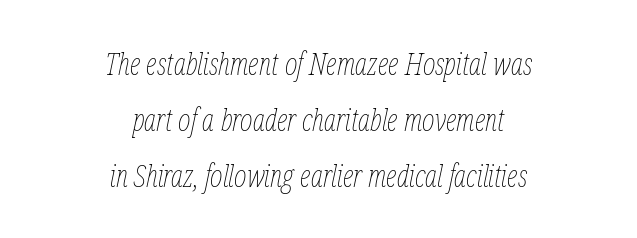
Rendered with sloped, italic letterforms. No word sits above an underline. Stroke thickness stays within the range of a standard reading face or lighter. The paragraph shown floats in the horizontal middle. The letters sit at their default tracking, neither squeezed nor spread. Each letter keeps its own natural width here, so spacing adapts to shape.
